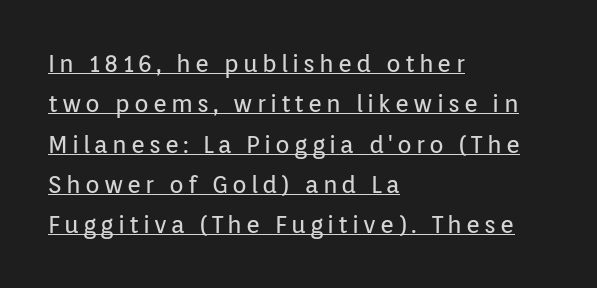
The image shows 24 px text type, upright; set left-aligned, normal line spacing (1.68x), underlined.
